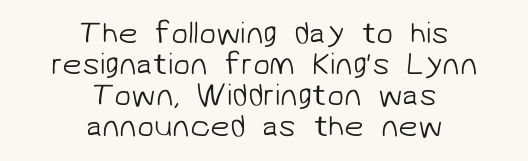
The image shows 31 px light sans-serif type; set centered, tight line spacing (1.0x), normal letter spacing, not underlined; low stroke contrast and a medium x-height.
